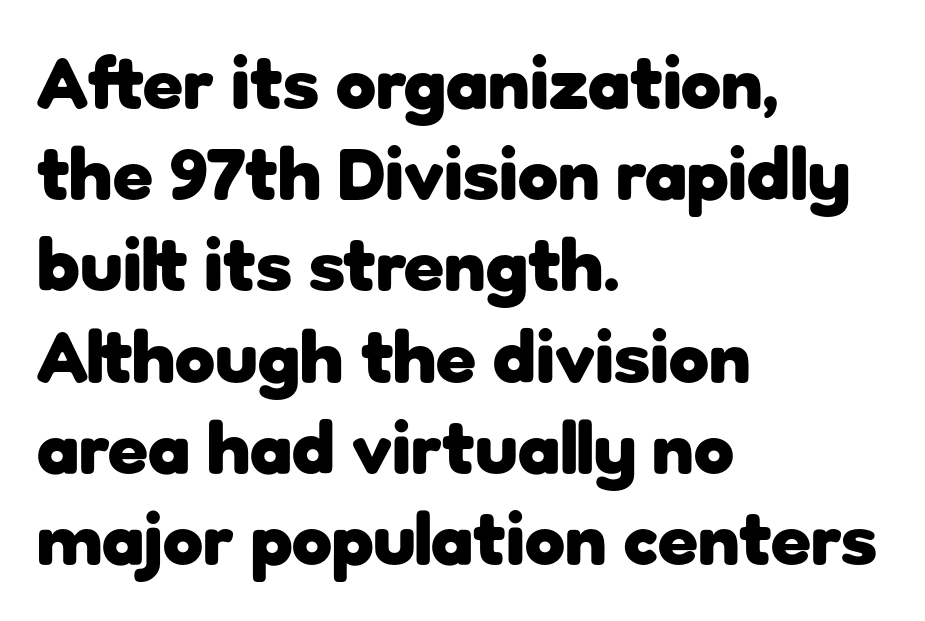
The image shows 73 px heavy sans-serif type, upright; set left-aligned, normal line spacing (1.25x), normal letter spacing, not underlined; low stroke contrast and a medium x-height.
